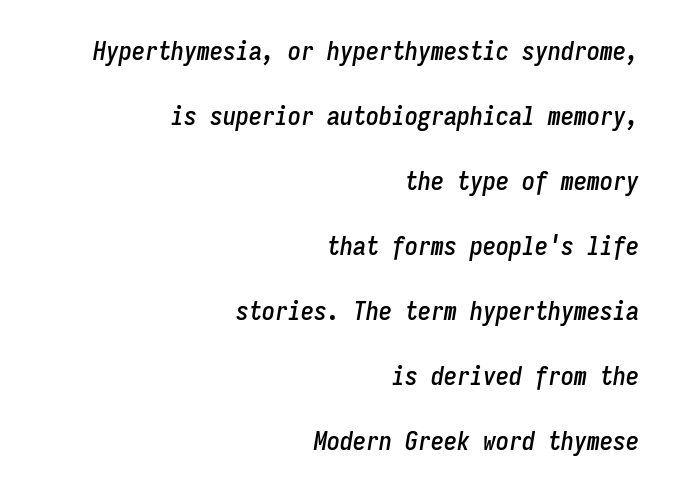
Q: Is the text italic (slanted)? A: Yes, it leans right by about 9 degrees.
Q: Is the text underlined? A: No.
Q: How is the paragraph aligned? A: Right-aligned.
Q: Is the spacing between letters normal or unusually wide? A: Normal.
Q: Is the spacing between lines tight, normal or loose? A: Loose.
